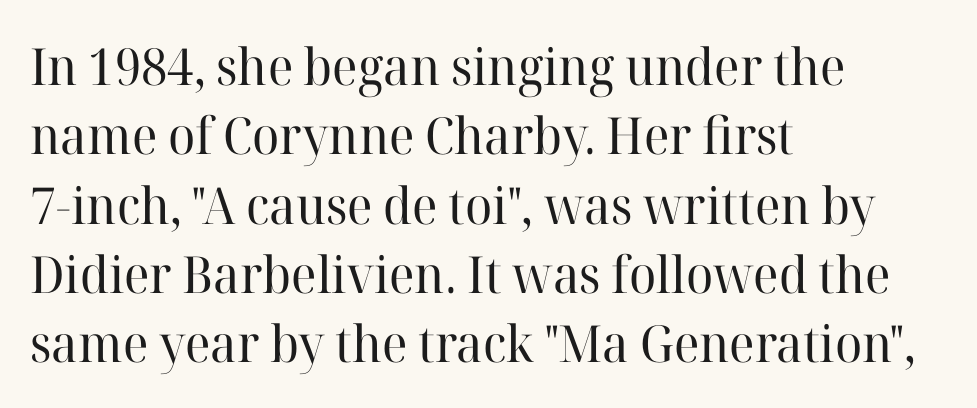
{"serif": "yes", "italic": "no", "bold": "no", "weight": "regular", "width": "normal", "stroke_contrast": "high", "x_height": "medium", "monospaced": "no", "underline": "no", "align": "left", "line_spacing": "normal", "line_spacing_ratio": 1.36, "letter_spacing": "normal", "letter_spacing_em": 0.0, "glyph_px": 51}
